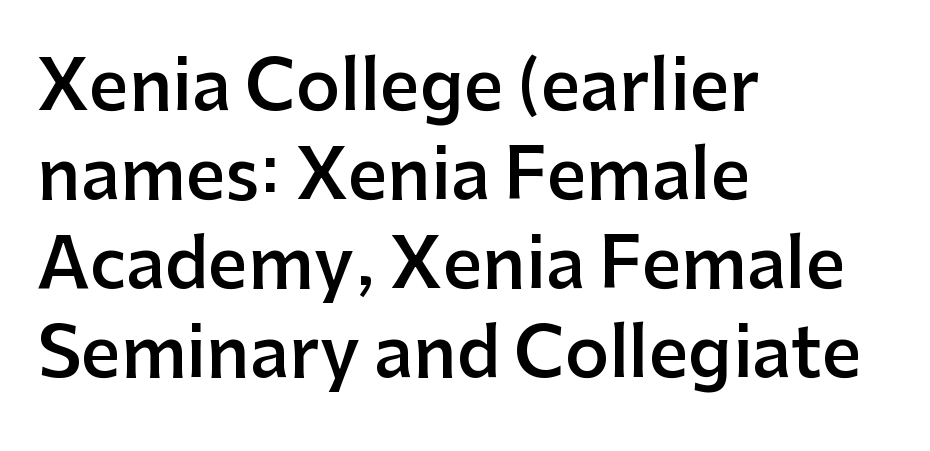
The image shows 69 px semibold sans-serif type, upright; set left-aligned, normal line spacing (1.29x), normal letter spacing, not underlined; low stroke contrast and a medium x-height.
